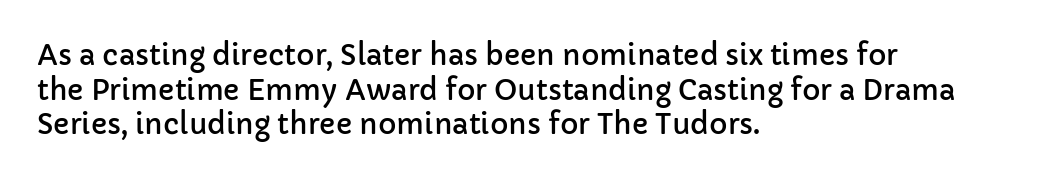
Q: Is the text italic (slanted)? A: No, it is upright.
Q: Is the typeface a serif or a sans-serif typeface? A: Sans-serif.
Q: Is the text underlined? A: No.
Q: How is the paragraph aligned? A: Left-aligned.
Q: Is the spacing between letters normal or unusually wide? A: Normal.
Q: Width (condensed, normal, or wide)? A: Normal.
Q: Stroke contrast? A: Low.
Q: x-height? A: Medium.
Q: Monospaced? A: No.
